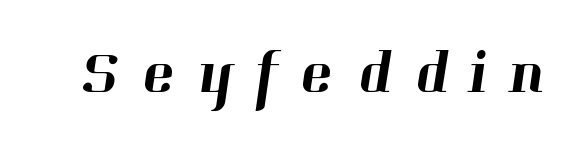
Q: Is the typeface a serif or a sans-serif typeface? A: Serif.
Q: Is the text underlined? A: No.
Q: Is the spacing between letters normal or unusually wide? A: Unusually wide.
Q: Width (condensed, normal, or wide)? A: Normal.
Q: Stroke contrast? A: High.
Q: x-height? A: Medium.
Q: Monospaced? A: No.
